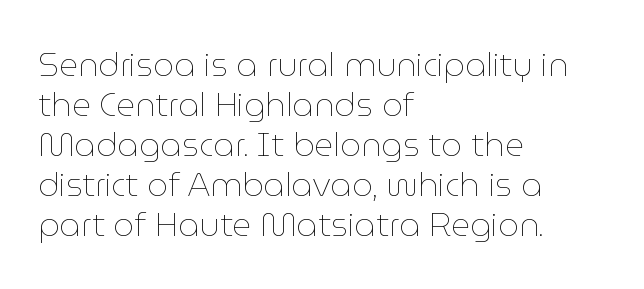
{"italic": "no", "bold": "no", "weight": "thin", "width": "normal", "stroke_contrast": "low", "x_height": "medium", "monospaced": "no", "underline": "no", "align": "left", "line_spacing_ratio": 1.21, "letter_spacing": "normal", "letter_spacing_em": 0.0, "glyph_px": 33}
